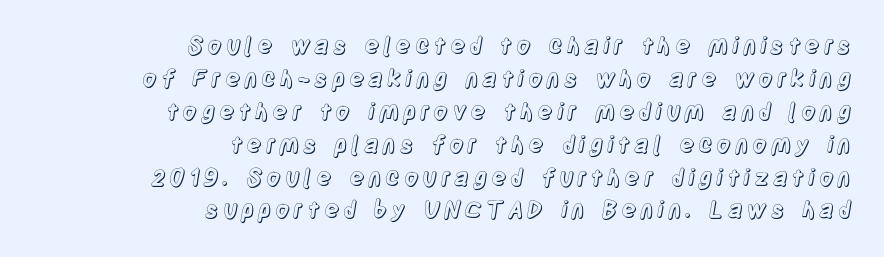
{"underline": "no", "align": "right", "line_spacing": "normal", "line_spacing_ratio": 1.43, "glyph_px": 23}
